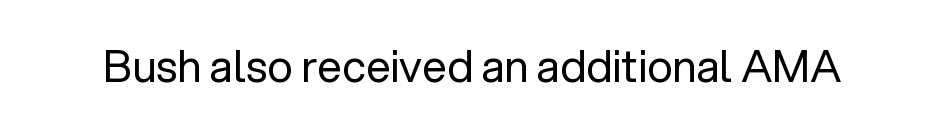
{"serif": "no", "italic": "no", "bold": "no", "weight": "regular", "width": "normal", "stroke_contrast": "low", "x_height": "medium", "monospaced": "no", "underline": "no", "letter_spacing": "normal", "letter_spacing_em": 0.0, "glyph_px": 44}
